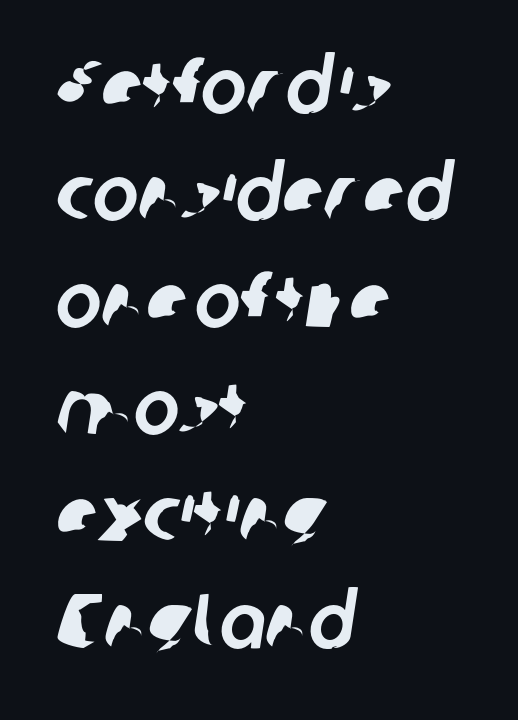
The image shows 77 px sans-serif type; set left-aligned, normal line spacing (1.39x), normal letter spacing, not underlined; low stroke contrast and a medium x-height.
